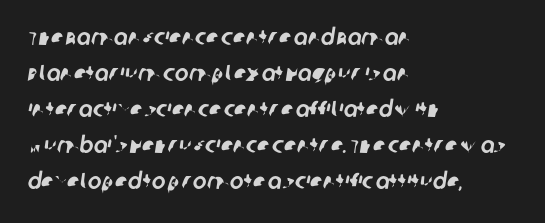
Compared with typical paragraphs, the rows here are spaced about the same. Short note: letters normally spaced. Visually the block forms a straight wall on the left and a jagged coastline on the right. The gap between lines stays unmarked.
